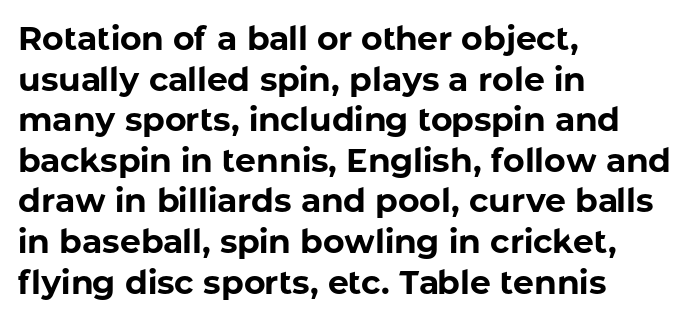
The image shows 33 px bold sans-serif type, upright; set left-aligned, line spacing 1.23x, normal letter spacing, not underlined; low stroke contrast and a medium x-height.
